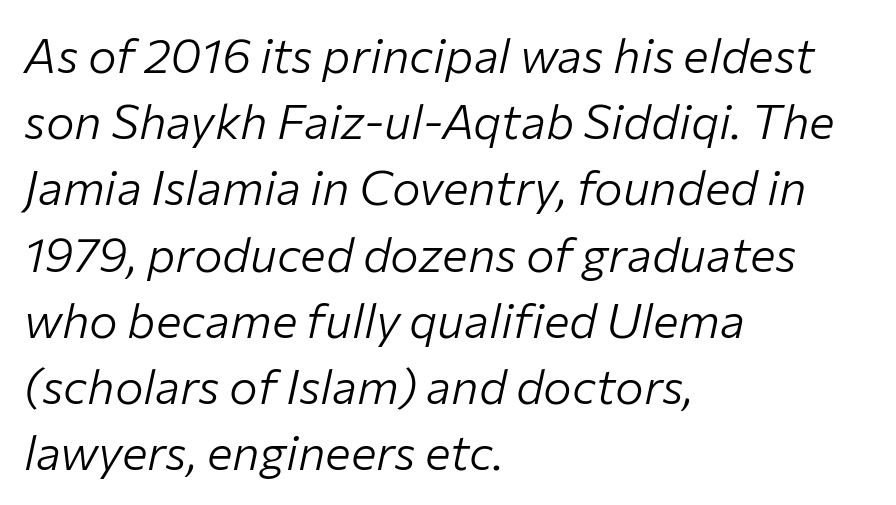
{"italic": "yes", "lean": "right", "slant_degrees": 12, "bold": "no", "weight": "light", "width": "normal", "stroke_contrast": "low", "x_height": "medium", "monospaced": "no", "underline": "no", "align": "left", "line_spacing": "normal", "line_spacing_ratio": 1.38, "letter_spacing": "normal", "letter_spacing_em": 0.0, "glyph_px": 48}
